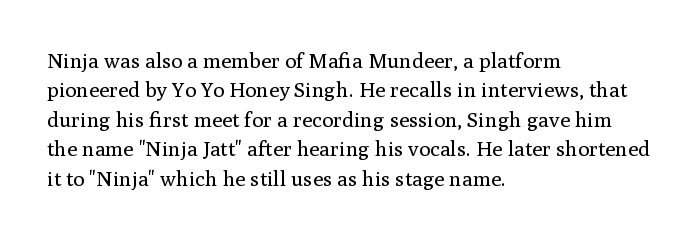
A clean baseline with only descenders dipping below it. If you drew a line through each stem, it would be perfectly vertical. Honestly, the row spacing looks completely unremarkable. Is this a heavy cut? Hardly; it is regular or lighter.
